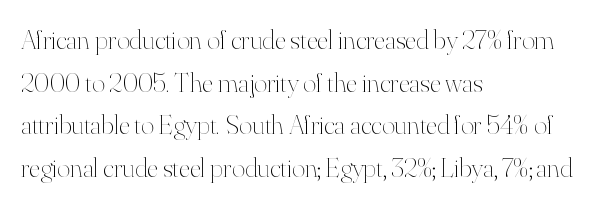
{"italic": "no", "bold": "no", "weight": "thin", "width": "normal", "stroke_contrast": "high", "x_height": "small", "monospaced": "no", "underline": "no", "align": "left", "line_spacing": "normal", "line_spacing_ratio": 1.52, "letter_spacing": "normal", "letter_spacing_em": 0.0, "glyph_px": 28}
